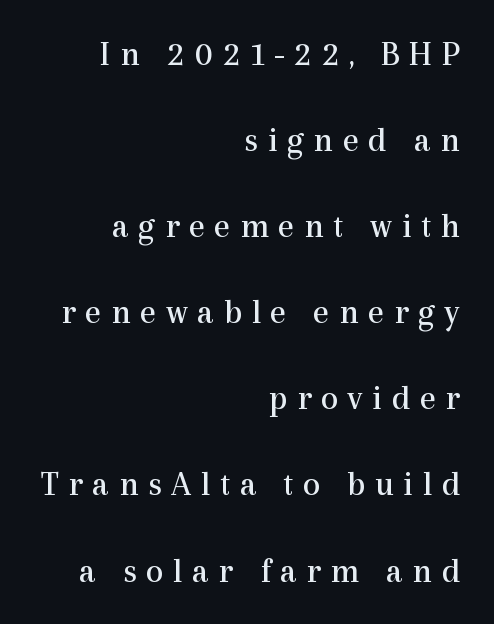
{"serif": "yes", "italic": "no", "bold": "no", "weight": "regular", "width": "normal", "x_height": "medium", "monospaced": "no", "underline": "no", "align": "right", "line_spacing": "loose", "line_spacing_ratio": 2.46, "letter_spacing": "wide", "letter_spacing_em": 0.27, "glyph_px": 35}
